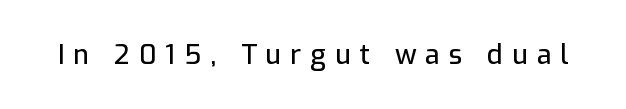
Lines of text with bare space underneath. Honestly, the letter spacing is so wide it's the main thing you notice. The letters stand upright; this is a roman face.
